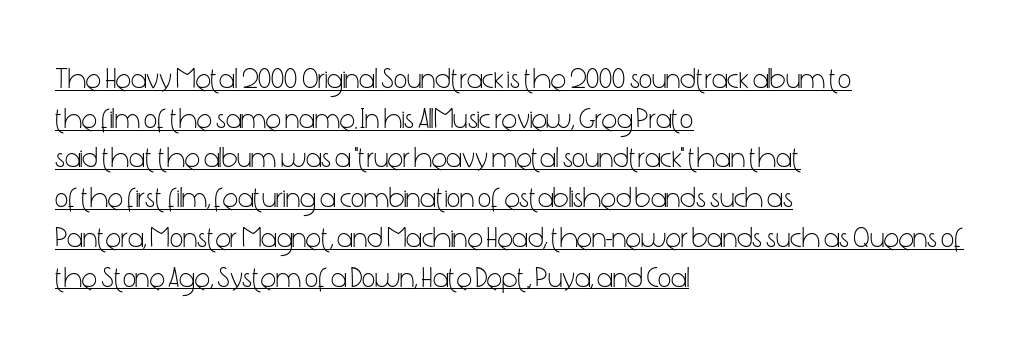
The image shows 29 px light, condensed sans-serif type, upright; set left-aligned, normal line spacing (1.37x), normal letter spacing, underlined; low stroke contrast and a medium x-height.
